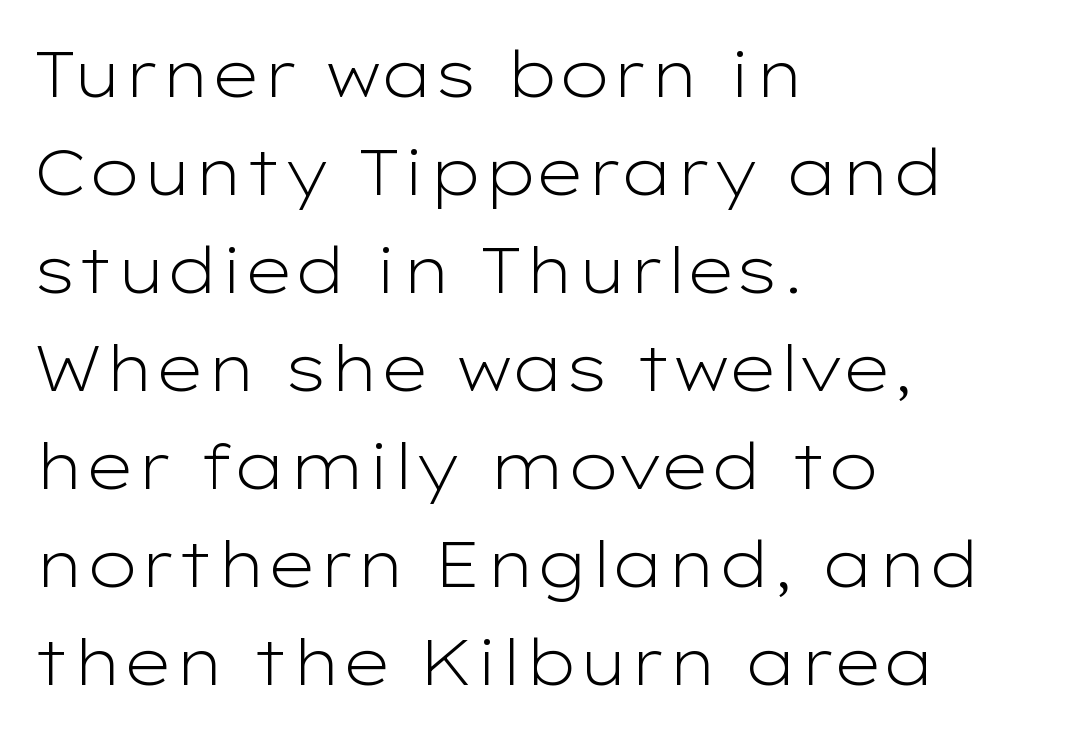
The image shows 64 px light, wide sans-serif type, upright; set left-aligned, normal line spacing (1.53x), normal letter spacing, not underlined; low stroke contrast and a medium x-height.
